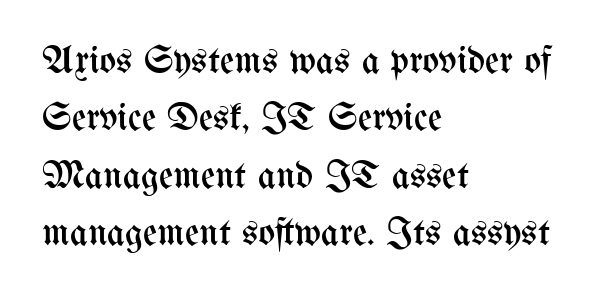
The image shows 39 px regular-weight, condensed type, upright; set left-aligned, normal line spacing (1.47x), normal letter spacing, not underlined; medium stroke contrast and a medium x-height.
